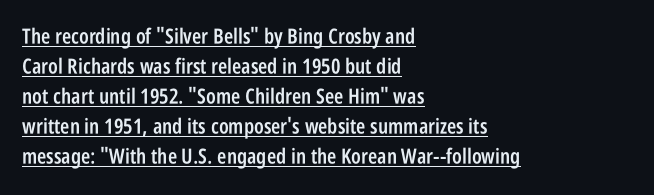
The space between consecutive lines is moderate. Is there an underline? Yes — a line sits under the letters. The compositor pushed each line to the left boundary. When letters stand straight like this, we call the style roman or upright. This is the in-between weight designers call semibold or demi.
